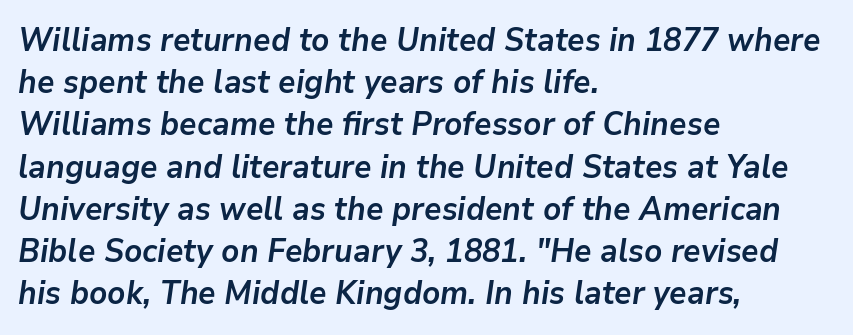
{"italic": "yes", "lean": "right", "slant_degrees": 9, "bold": "yes", "weight": "semibold", "width": "normal", "stroke_contrast": "low", "x_height": "medium", "monospaced": "no", "underline": "no", "align": "left", "line_spacing": "normal", "line_spacing_ratio": 1.32, "letter_spacing": "normal", "letter_spacing_em": 0.0, "glyph_px": 32}
